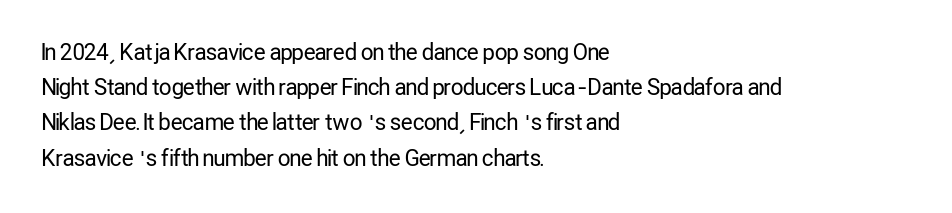
A quiet, ordinary-to-light weight characterises the typeface. Default kerning and tracking; the words read as compact shapes. These lines stack with their left ends in a neat column. The leading is moderate, giving the passage an even texture.
